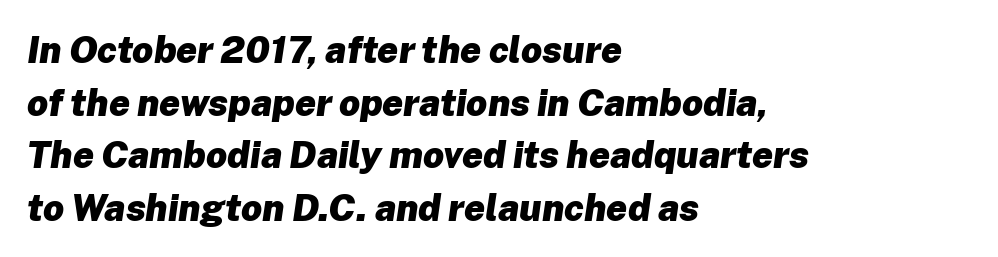
Q: Is the text bold? A: Yes.
Q: Is the text italic (slanted)? A: Yes, it leans right by about 8 degrees.
Q: Is the text underlined? A: No.
Q: How is the paragraph aligned? A: Left-aligned.
Q: Is the spacing between letters normal or unusually wide? A: Normal.
Q: Is the spacing between lines tight, normal or loose? A: Normal.
Q: Width (condensed, normal, or wide)? A: Normal.
Q: Stroke contrast? A: Low.
Q: x-height? A: Medium.
Q: Monospaced? A: No.
